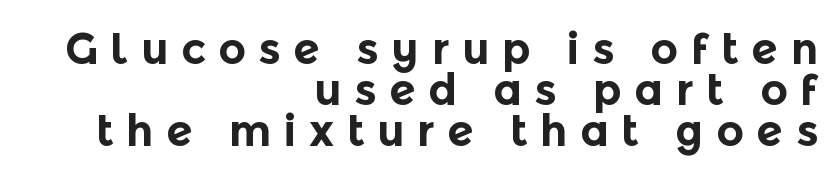
Q: Is the text bold? A: Yes.
Q: Is the text italic (slanted)? A: No, it is upright.
Q: Is the typeface a serif or a sans-serif typeface? A: Sans-serif.
Q: Is the text underlined? A: No.
Q: How is the paragraph aligned? A: Right-aligned.
Q: Is the spacing between letters normal or unusually wide? A: Unusually wide.
Q: Is the spacing between lines tight, normal or loose? A: Tight.
Q: Width (condensed, normal, or wide)? A: Normal.
Q: x-height? A: Medium.
Q: Monospaced? A: No.
